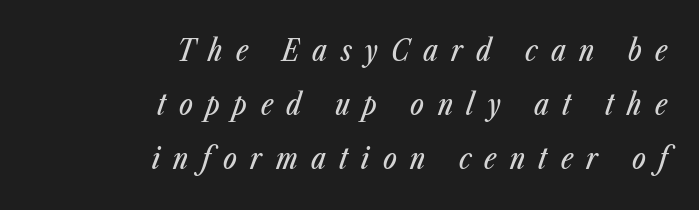
Q: Is the text italic (slanted)? A: Yes, it leans right by about 23 degrees.
Q: Is the text underlined? A: No.
Q: How is the paragraph aligned? A: Right-aligned.
Q: Is the spacing between letters normal or unusually wide? A: Unusually wide.
Q: Width (condensed, normal, or wide)? A: Condensed.
Q: Stroke contrast? A: Low.
Q: x-height? A: Medium.
Q: Monospaced? A: No.
